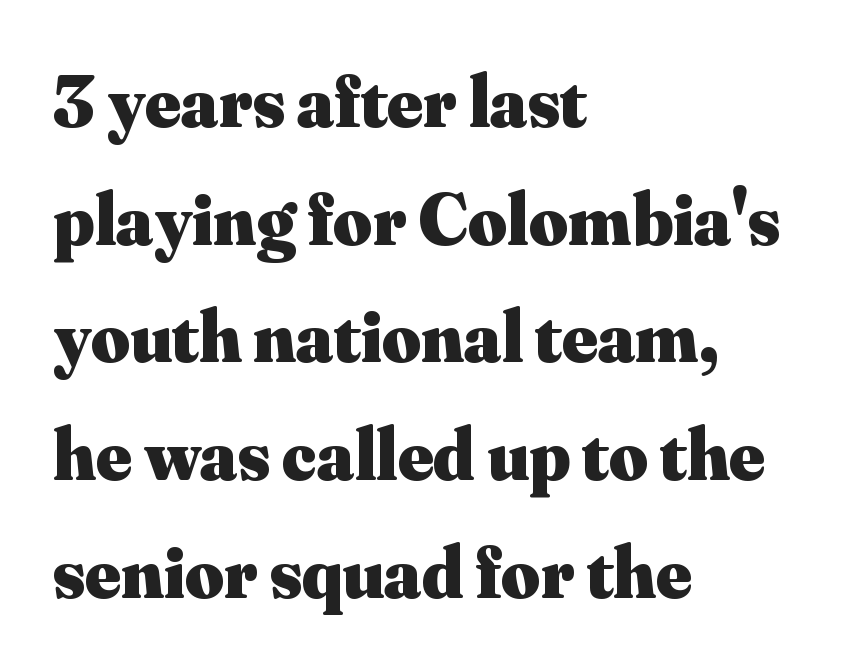
The image shows 75 px heavy serif type, upright; set left-aligned, normal line spacing (1.57x), normal letter spacing, not underlined; medium stroke contrast and a small x-height.
